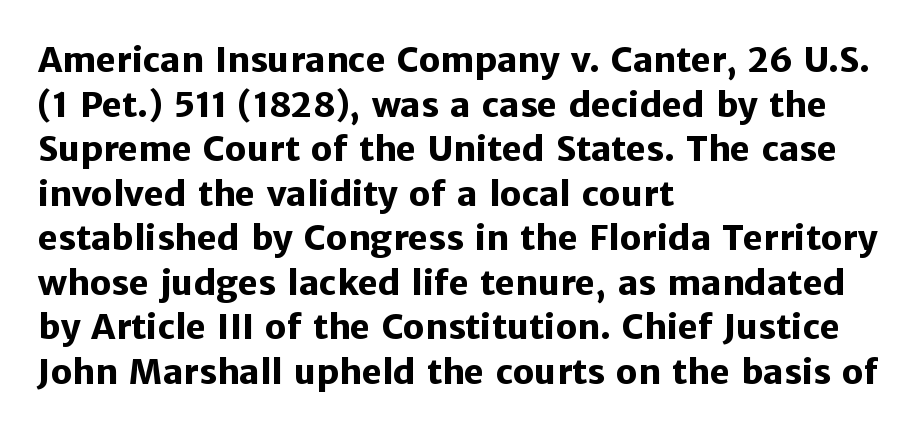
{"serif": "no", "italic": "no", "bold": "yes", "weight": "heavy", "width": "normal", "stroke_contrast": "low", "x_height": "medium", "monospaced": "no", "underline": "no", "align": "left", "line_spacing": "normal", "line_spacing_ratio": 1.31, "letter_spacing": "normal", "letter_spacing_em": 0.0, "glyph_px": 34}
